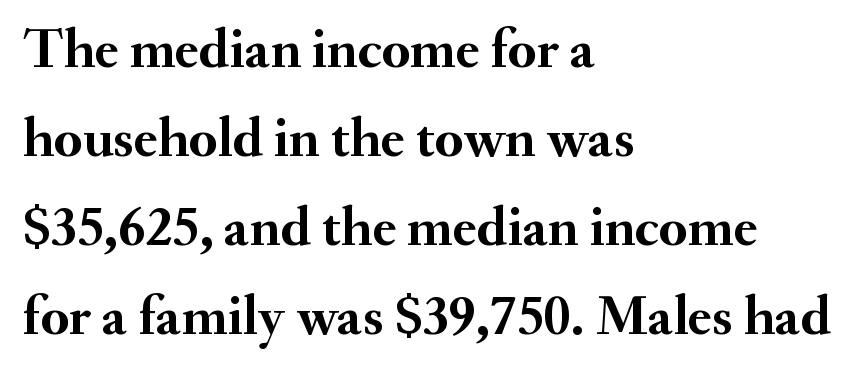
Q: Is the text bold? A: Yes.
Q: Is the text italic (slanted)? A: No, it is upright.
Q: Is the typeface a serif or a sans-serif typeface? A: Serif.
Q: Is the text underlined? A: No.
Q: How is the paragraph aligned? A: Left-aligned.
Q: Is the spacing between letters normal or unusually wide? A: Normal.
Q: Is the spacing between lines tight, normal or loose? A: Normal.
Q: Width (condensed, normal, or wide)? A: Normal.
Q: Stroke contrast? A: Medium.
Q: x-height? A: Small.
Q: Monospaced? A: No.
